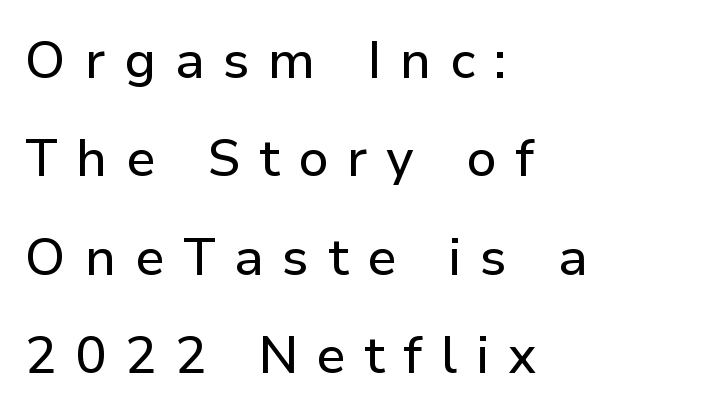
Q: Is the text italic (slanted)? A: No, it is upright.
Q: Is the typeface a serif or a sans-serif typeface? A: Sans-serif.
Q: Is the text underlined? A: No.
Q: How is the paragraph aligned? A: Left-aligned.
Q: Is the spacing between letters normal or unusually wide? A: Unusually wide.
Q: Width (condensed, normal, or wide)? A: Normal.
Q: Stroke contrast? A: Low.
Q: x-height? A: Medium.
Q: Monospaced? A: No.
